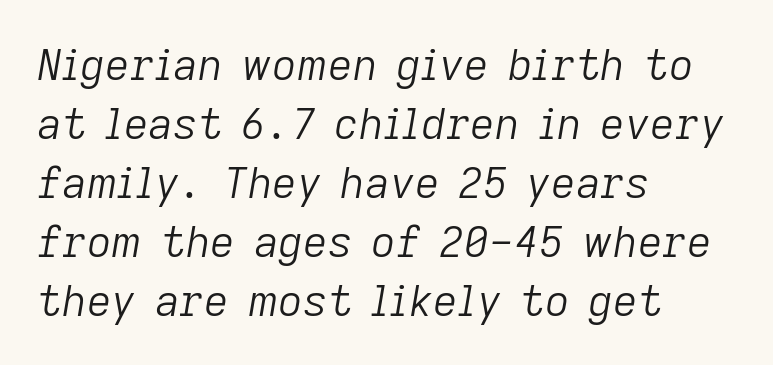
The image shows 43 px light type, italic (leaning right); set left-aligned, normal line spacing (1.37x), normal letter spacing, not underlined; low stroke contrast and a medium x-height.
